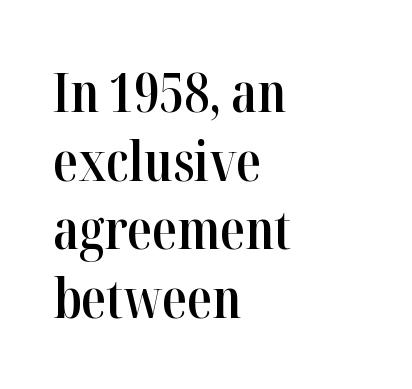
Left-aligned paragraph, ragged on the right. Spacing between characters is what you'd get straight out of the box. Is there any slant? The stems are plumb. Honestly, the row spacing looks completely unremarkable. Regarding serifs, this sample has them. Any mark beneath the type? The region is blank.
